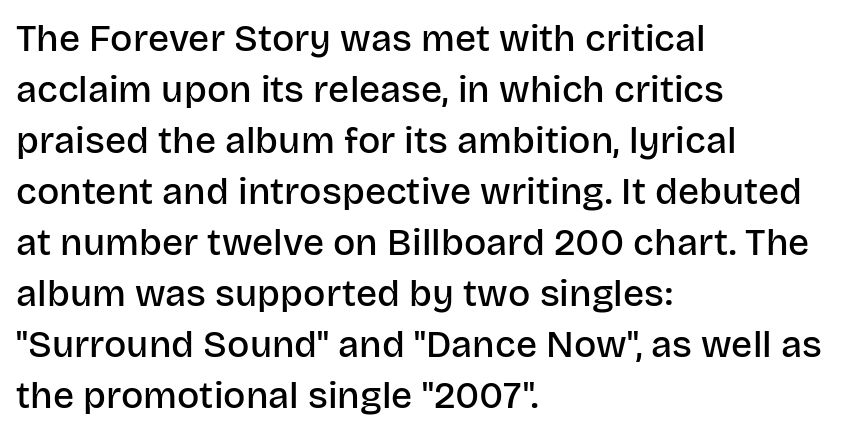
Q: Is the text bold? A: Semi-bold.
Q: Is the text italic (slanted)? A: No, it is upright.
Q: Is the typeface a serif or a sans-serif typeface? A: Sans-serif.
Q: Is the text underlined? A: No.
Q: How is the paragraph aligned? A: Left-aligned.
Q: Is the spacing between letters normal or unusually wide? A: Normal.
Q: Is the spacing between lines tight, normal or loose? A: Normal.
Q: Width (condensed, normal, or wide)? A: Normal.
Q: Stroke contrast? A: Low.
Q: x-height? A: Large.
Q: Monospaced? A: No.
